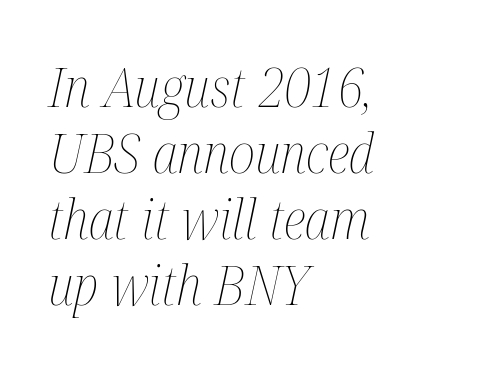
Q: Is the text bold? A: No.
Q: Is the text italic (slanted)? A: Yes, it leans right by about 12 degrees.
Q: Is the text underlined? A: No.
Q: How is the paragraph aligned? A: Left-aligned.
Q: Is the spacing between letters normal or unusually wide? A: Normal.
Q: Width (condensed, normal, or wide)? A: Condensed.
Q: Stroke contrast? A: Medium.
Q: x-height? A: Medium.
Q: Monospaced? A: No.
